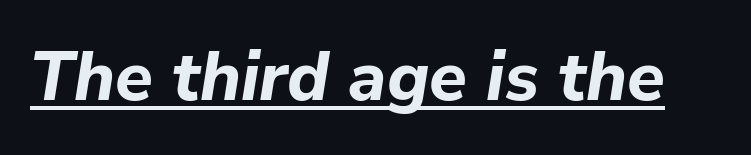
You could not count columns in this text — the font is proportionally spaced. What stands out about the letter spacing? Nothing — it is the standard amount. Chunky letters — that's bold for sure. The rendering applies a slant to the glyphs. The rendering uses the underline text-decoration.
